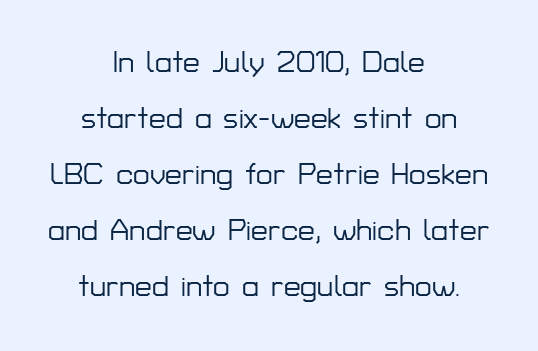
The image shows 30 px sans-serif type, upright; set centered, line spacing 1.87x, normal letter spacing, not underlined; low stroke contrast and a medium x-height.
